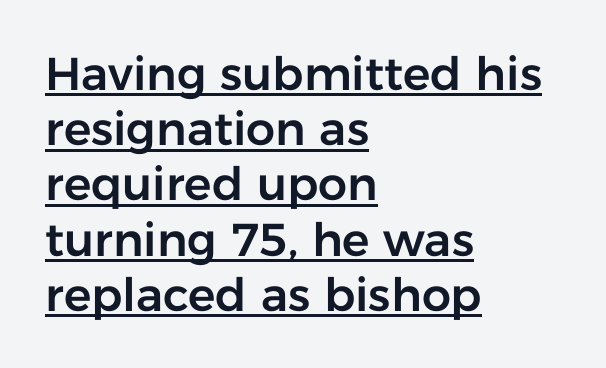
The words here are underlined. Upright lettering throughout. Spacing verdict: proportional, widths tailored to each character. Horizontal alignment here is leftward, the default for most running prose. The glyphs in this specimen are sans serif. The face used here is rendered with its standard letterfit.
